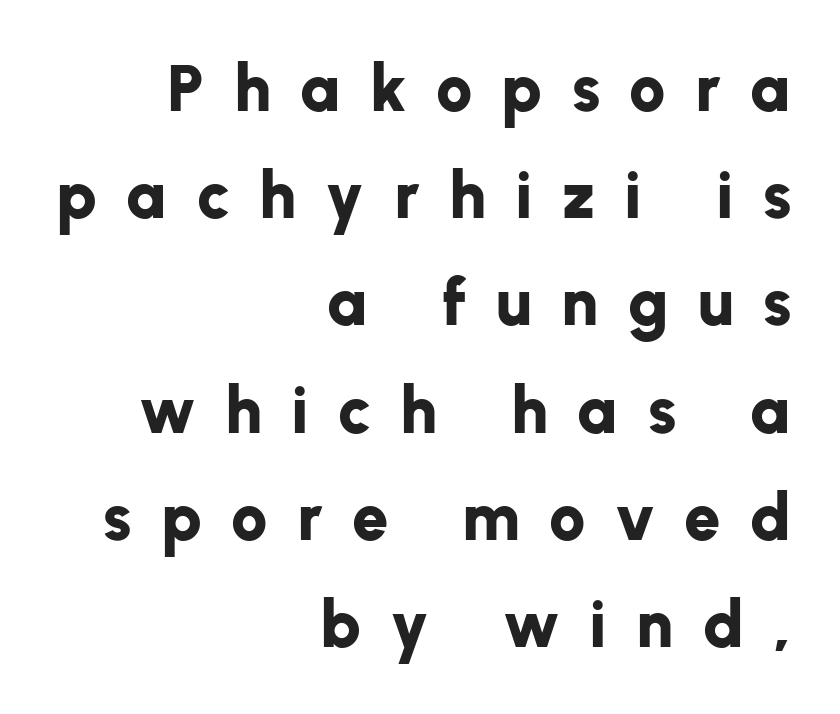
Teacher's note: observe the even right margin — that is flush-right alignment. Type without underlining. Caption: bold face, heavy strokes. Is this a sans? Yes — the strokes have no serifs. There is plenty of visible air inserted between adjacent glyphs. Every stem runs plumb, perpendicular to the baseline.
